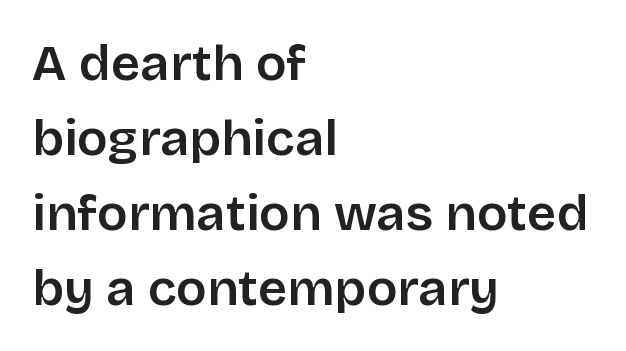
{"serif": "no", "italic": "no", "bold": "semi", "weight": "semibold", "width": "normal", "stroke_contrast": "low", "x_height": "large", "monospaced": "no", "underline": "no", "align": "left", "line_spacing": "normal", "line_spacing_ratio": 1.47, "letter_spacing": "normal", "letter_spacing_em": 0.0, "glyph_px": 51}
